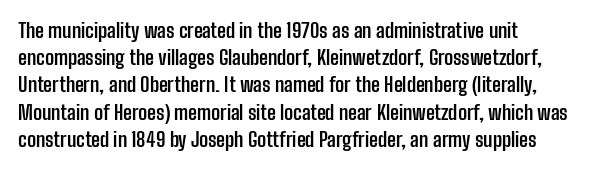
{"italic": "no", "bold": "yes", "underline": "no", "align": "left", "line_spacing": "normal", "line_spacing_ratio": 1.36, "letter_spacing": "normal", "letter_spacing_em": 0.0, "glyph_px": 20}
